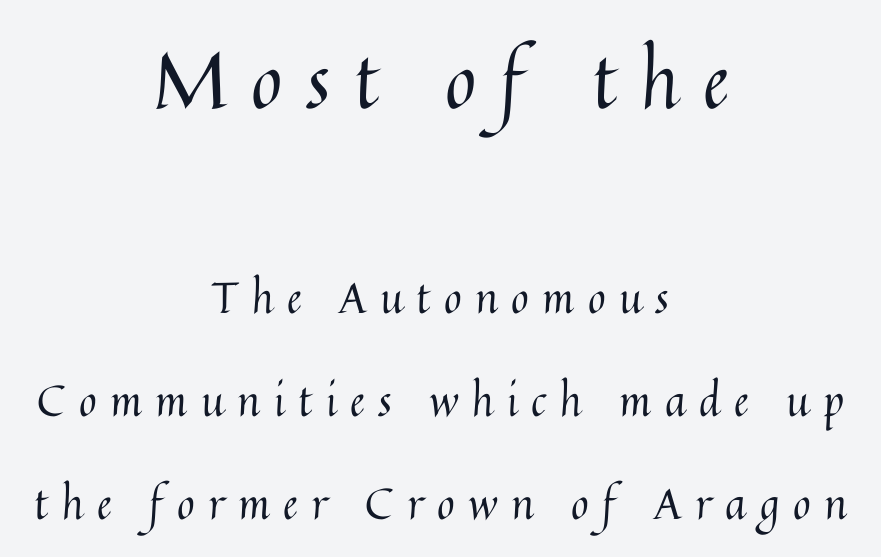
Here the first block reads like a headline and the second like body copy. Weight: regular or lighter. The face used here is rendered with a markedly widened letterfit. Alignment: centered.
